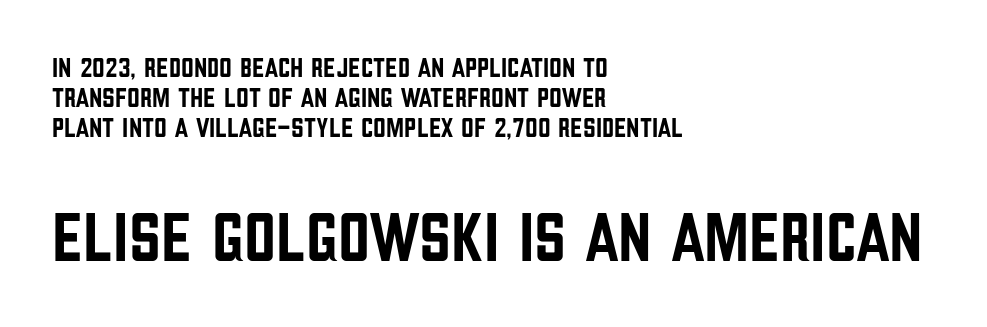
{"serif": "no", "italic": "no", "width": "condensed", "stroke_contrast": "low", "x_height": "large", "monospaced": "no", "underline": "no", "align": "left", "line_spacing": "tight", "line_spacing_ratio": 1.08, "letter_spacing": "normal", "letter_spacing_em": 0.0, "larger_block": "second", "size_ratio": 2.5, "glyph_px": 70}
